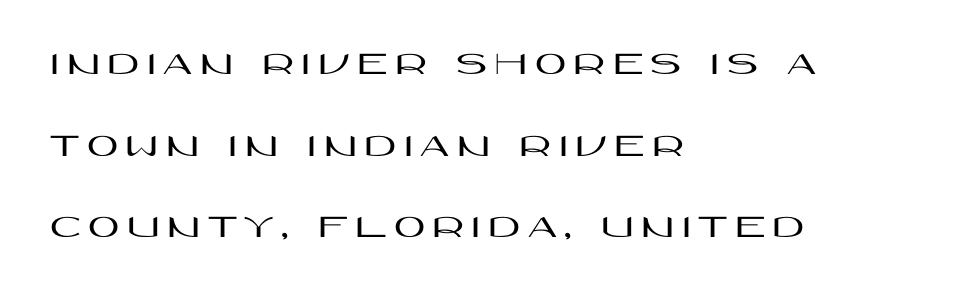
Q: Is the text italic (slanted)? A: No, it is upright.
Q: Is the typeface a serif or a sans-serif typeface? A: Sans-serif.
Q: Is the text underlined? A: No.
Q: How is the paragraph aligned? A: Left-aligned.
Q: Is the spacing between letters normal or unusually wide? A: Unusually wide.
Q: Is the spacing between lines tight, normal or loose? A: Loose.
Q: Width (condensed, normal, or wide)? A: Wide.
Q: Stroke contrast? A: High.
Q: x-height? A: Large.
Q: Monospaced? A: No.
